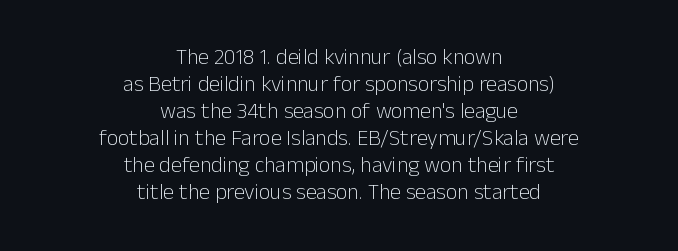
Q: Is the text bold? A: No.
Q: Is the text italic (slanted)? A: No, it is upright.
Q: Is the text underlined? A: No.
Q: How is the paragraph aligned? A: Centered.
Q: Is the spacing between letters normal or unusually wide? A: Normal.
